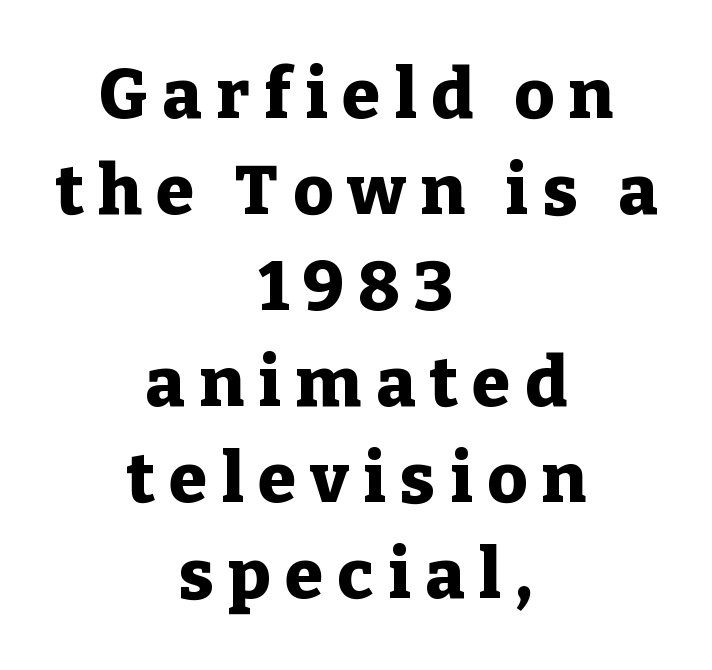
The image shows 69 px heavy serif type, upright; set centered, normal line spacing (1.39x), unusually wide letter spacing (+0.21 em), not underlined; low stroke contrast and a medium x-height.
